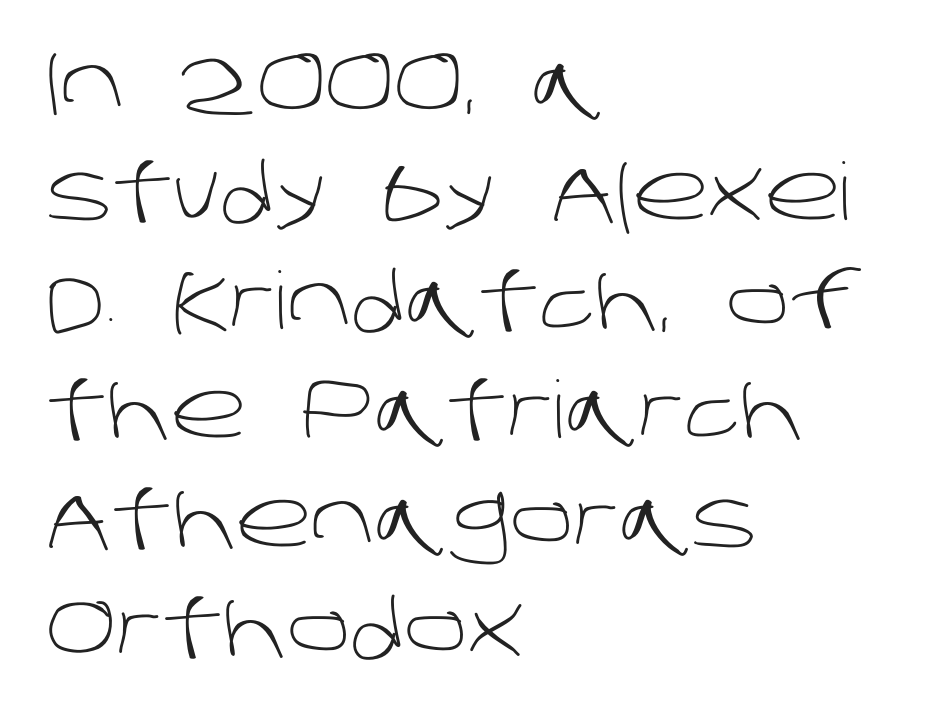
Q: Is the text bold? A: No.
Q: Is the typeface a serif or a sans-serif typeface? A: Sans-serif.
Q: Is the text underlined? A: No.
Q: How is the paragraph aligned? A: Left-aligned.
Q: Is the spacing between letters normal or unusually wide? A: Normal.
Q: Is the spacing between lines tight, normal or loose? A: Normal.
Q: Width (condensed, normal, or wide)? A: Normal.
Q: Stroke contrast? A: Low.
Q: x-height? A: Large.
Q: Monospaced? A: No.
